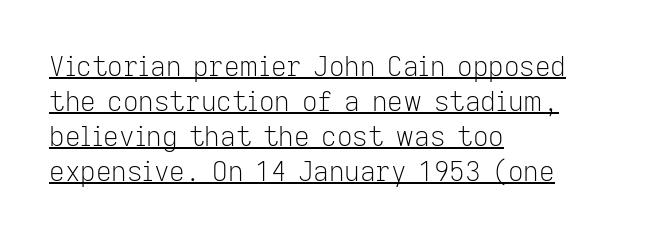
{"italic": "no", "bold": "no", "underline": "yes", "align": "left", "line_spacing": "normal", "line_spacing_ratio": 1.3, "letter_spacing": "normal", "letter_spacing_em": 0.0, "glyph_px": 27}
